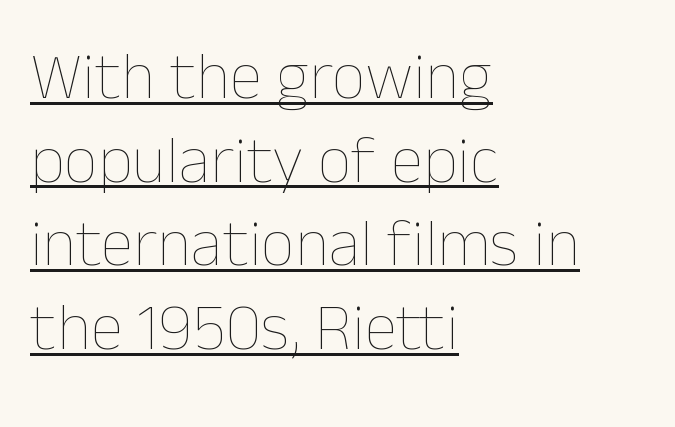
The image shows 67 px thin type, upright; set left-aligned, normal line spacing (1.25x), normal letter spacing, underlined; low stroke contrast and a medium x-height.
